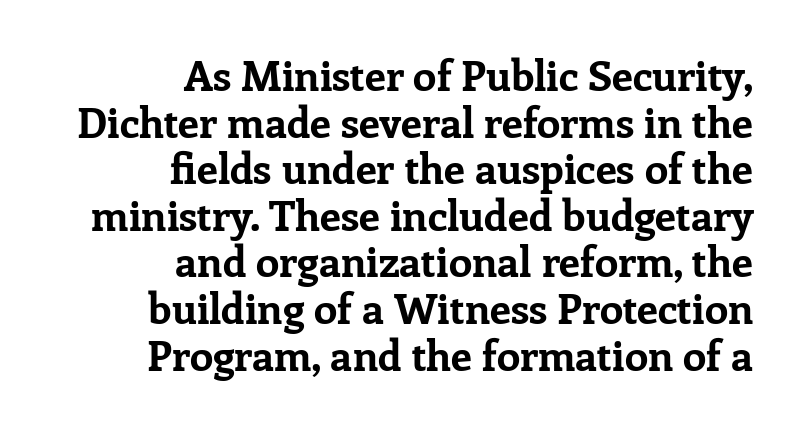
Serifs: yes, visible at the terminals of the letterforms. Short note: letters normally spaced. The line-height multiplier appears low, near solid setting. Weight: bold. Horizontal alignment here is rightward, an uncommon choice for prose.
